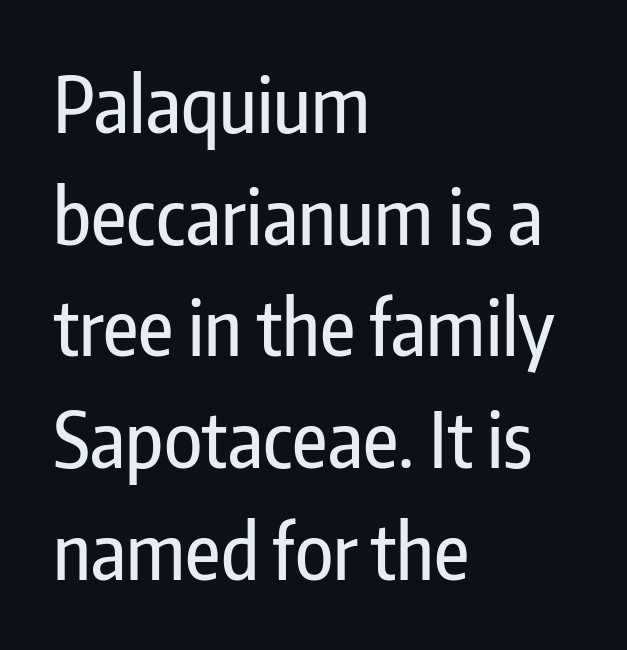
{"serif": "no", "italic": "no", "width": "condensed", "stroke_contrast": "low", "x_height": "medium", "monospaced": "no", "underline": "no", "align": "left", "line_spacing": "normal", "line_spacing_ratio": 1.45, "letter_spacing": "normal", "letter_spacing_em": 0.0, "glyph_px": 77}
